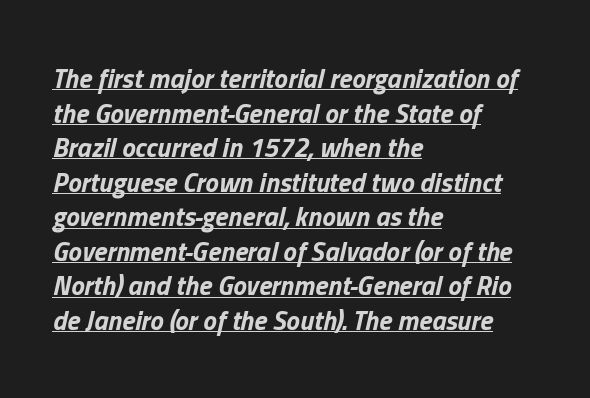
The image shows 27 px bold type, italic (leaning right); set left-aligned, normal line spacing (1.28x), normal letter spacing, underlined.
